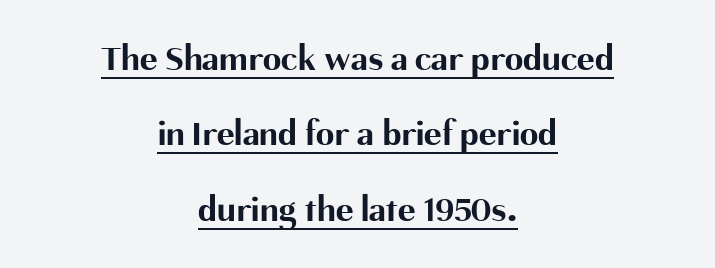
The image shows 37 px bold sans-serif type, upright; set centered, loose line spacing (2.04x), normal letter spacing, underlined; medium stroke contrast and a medium x-height.
